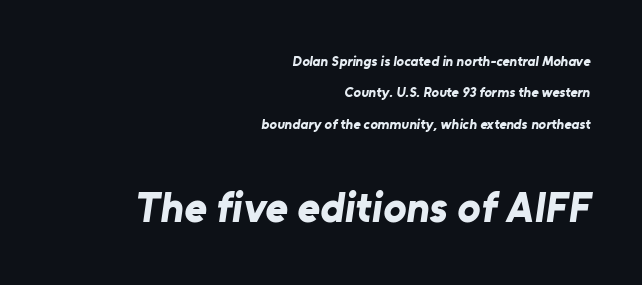
Each word holds together tightly as a unit, with standard inter-letter gaps. The gap between lines stays unmarked. Size contrast runs from small at the top to large at the bottom. Horizontally, the lines are justified to the trailing edge only.
